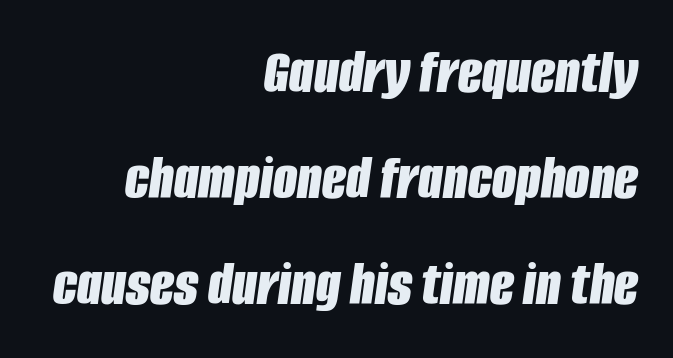
{"italic": "yes", "lean": "right", "slant_degrees": 8, "bold": "yes", "weight": "bold", "width": "condensed", "stroke_contrast": "low", "x_height": "large", "monospaced": "no", "underline": "no", "align": "right", "line_spacing": "normal", "line_spacing_ratio": 1.68, "letter_spacing": "normal", "letter_spacing_em": 0.0, "glyph_px": 63}
